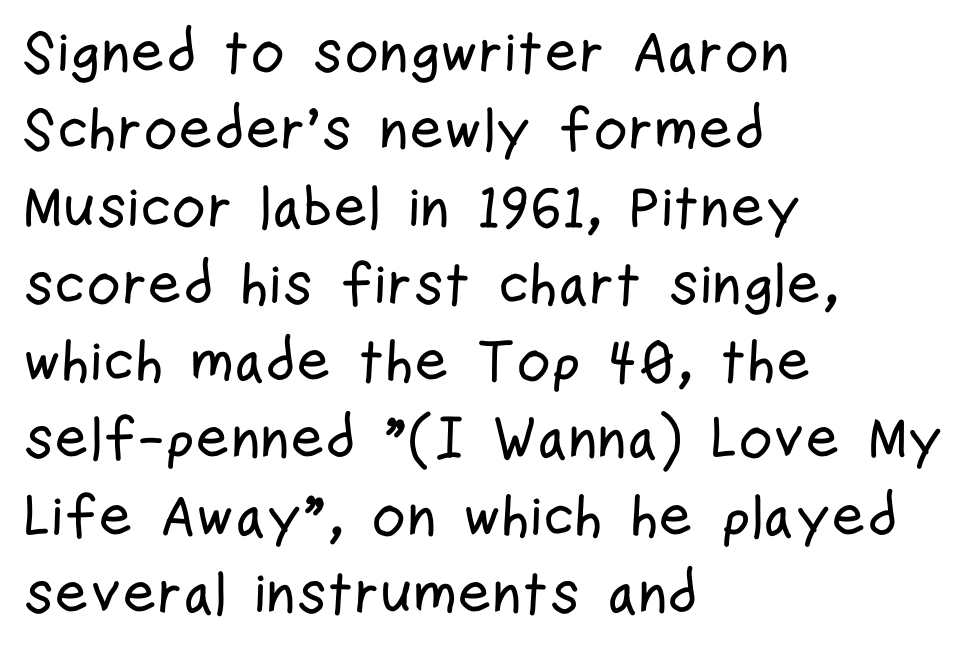
Descenders hang freely into open space. The lines are quadded left. The font's upright variant was chosen for this text. Tracking value appears to be zero — textbook default spacing.
